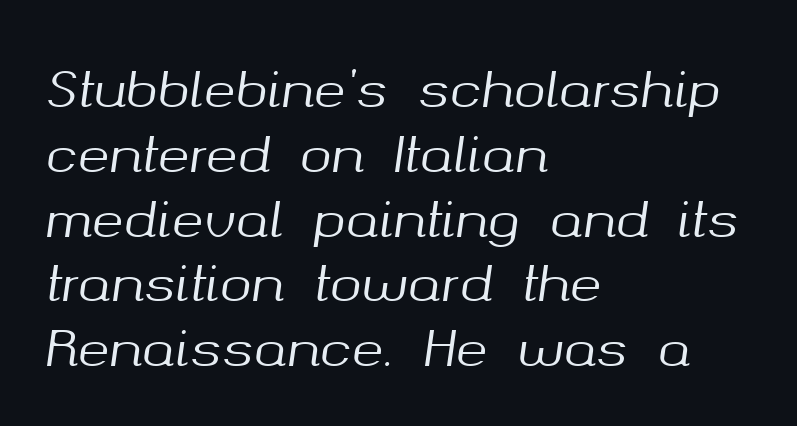
Letter spacing: default. The space directly below the letters is spotless. In terms of leading, this rendering sits right in the middle. Is the type slanted? Yes — the strokes lean at a clear angle. Think of a printed novel: that variable character pitch is what you see here.
